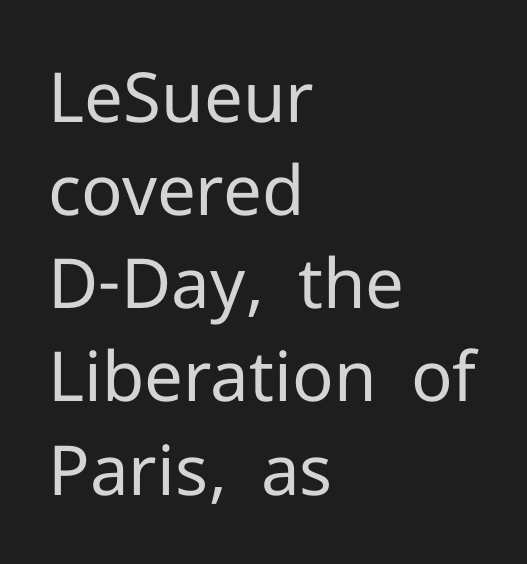
{"serif": "no", "italic": "no", "bold": "no", "weight": "regular", "width": "normal", "stroke_contrast": "low", "x_height": "medium", "monospaced": "no", "underline": "no", "align": "left", "line_spacing": "normal", "line_spacing_ratio": 1.35, "letter_spacing": "normal", "letter_spacing_em": 0.0, "glyph_px": 69}
